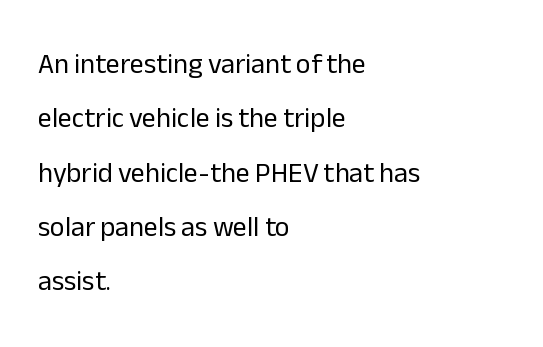
Q: Is the text bold? A: No.
Q: Is the text italic (slanted)? A: No, it is upright.
Q: Is the typeface a serif or a sans-serif typeface? A: Sans-serif.
Q: Is the text underlined? A: No.
Q: How is the paragraph aligned? A: Left-aligned.
Q: Is the spacing between letters normal or unusually wide? A: Normal.
Q: Is the spacing between lines tight, normal or loose? A: Loose.
Q: Width (condensed, normal, or wide)? A: Normal.
Q: Stroke contrast? A: Low.
Q: x-height? A: Medium.
Q: Monospaced? A: No.
